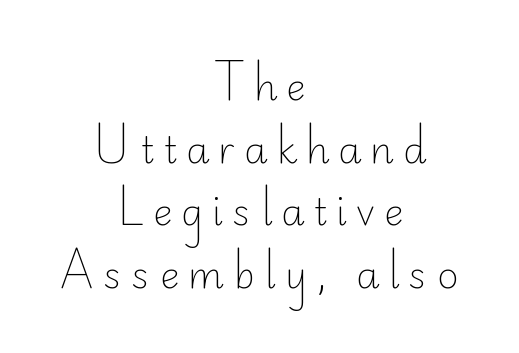
{"serif": "no", "italic": "no", "bold": "no", "weight": "light", "width": "normal", "stroke_contrast": "low", "x_height": "small", "monospaced": "no", "underline": "no", "align": "center", "line_spacing": "normal", "line_spacing_ratio": 1.69, "letter_spacing": "wide", "letter_spacing_em": 0.24, "glyph_px": 37}
